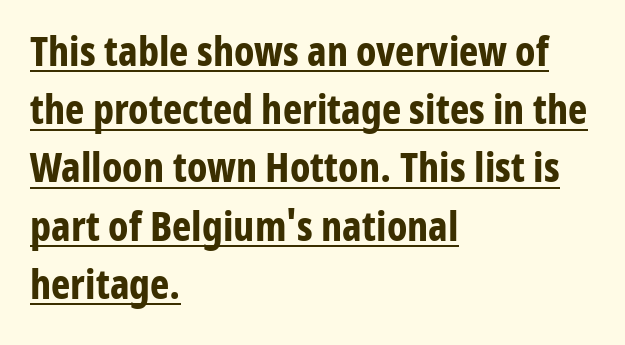
Tracking here is standard; glyphs follow each other at the usual distance. Upright lettering throughout. The passage shown is typeset with a sans-serif family. Regular leading.
